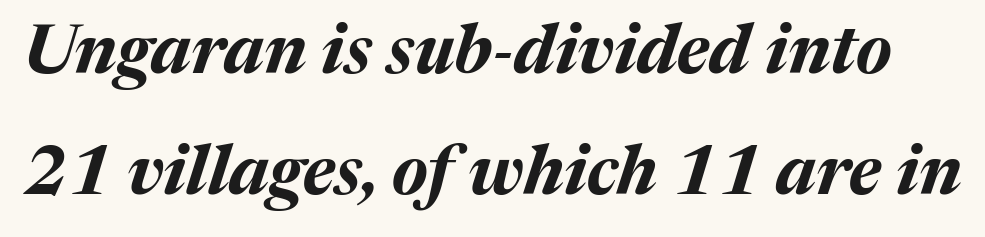
{"italic": "yes", "lean": "right", "slant_degrees": 17, "bold": "yes", "weight": "bold", "width": "normal", "stroke_contrast": "medium", "x_height": "medium", "monospaced": "no", "underline": "no", "line_spacing_ratio": 1.78, "letter_spacing": "normal", "letter_spacing_em": 0.0, "glyph_px": 68}
